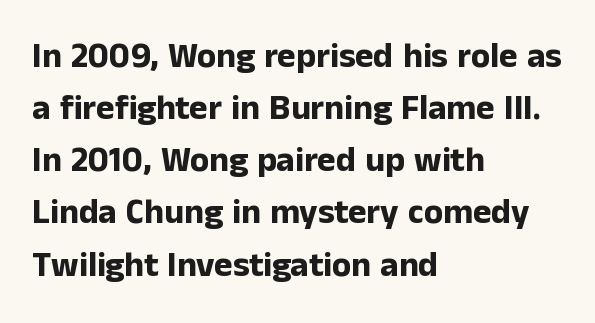
Q: Is the text bold? A: Yes.
Q: Is the text italic (slanted)? A: No, it is upright.
Q: Is the typeface a serif or a sans-serif typeface? A: Sans-serif.
Q: Is the text underlined? A: No.
Q: How is the paragraph aligned? A: Left-aligned.
Q: Is the spacing between letters normal or unusually wide? A: Normal.
Q: Is the spacing between lines tight, normal or loose? A: Normal.
Q: Width (condensed, normal, or wide)? A: Normal.
Q: Stroke contrast? A: Low.
Q: x-height? A: Medium.
Q: Monospaced? A: No.
